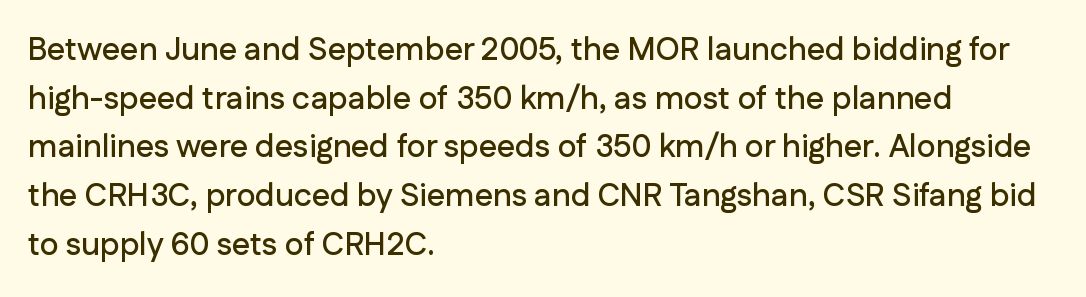
Q: Is the text italic (slanted)? A: No, it is upright.
Q: Is the typeface a serif or a sans-serif typeface? A: Sans-serif.
Q: Is the text underlined? A: No.
Q: How is the paragraph aligned? A: Left-aligned.
Q: Is the spacing between letters normal or unusually wide? A: Normal.
Q: Is the spacing between lines tight, normal or loose? A: Normal.
Q: Width (condensed, normal, or wide)? A: Normal.
Q: Stroke contrast? A: Low.
Q: x-height? A: Medium.
Q: Monospaced? A: No.
